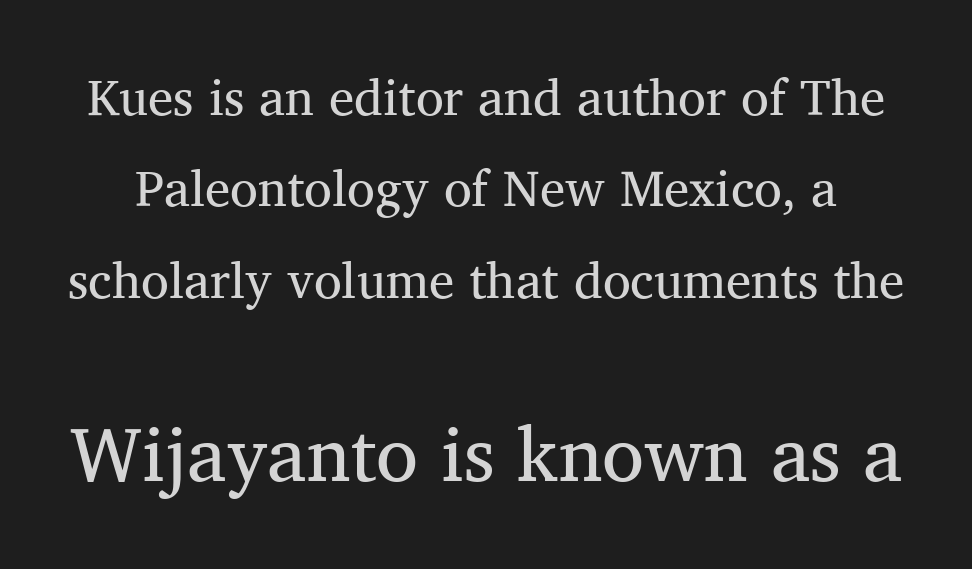
Q: Is the text bold? A: No.
Q: Is the text italic (slanted)? A: No, it is upright.
Q: Is the typeface a serif or a sans-serif typeface? A: Serif.
Q: Is the text underlined? A: No.
Q: Is the spacing between letters normal or unusually wide? A: Normal.
Q: Which block of text is set in a larger size, the first (top) or the second (bottom)? A: The second (bottom) one.
Q: Width (condensed, normal, or wide)? A: Normal.
Q: Stroke contrast? A: Medium.
Q: x-height? A: Medium.
Q: Monospaced? A: No.
